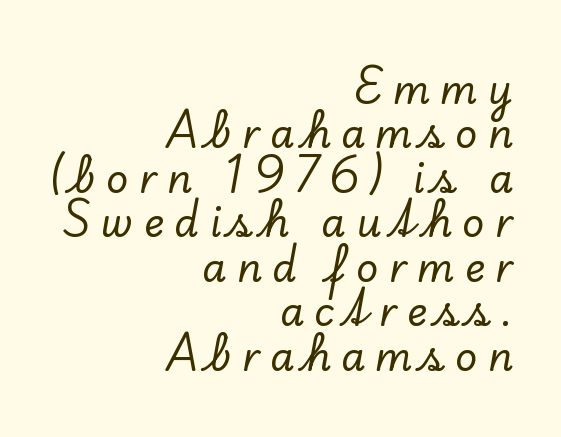
{"serif": "yes", "width": "normal", "stroke_contrast": "low", "x_height": "small", "monospaced": "no", "underline": "no", "align": "right", "line_spacing": "tight", "line_spacing_ratio": 1.14, "letter_spacing": "wide", "letter_spacing_em": 0.26, "glyph_px": 39}
